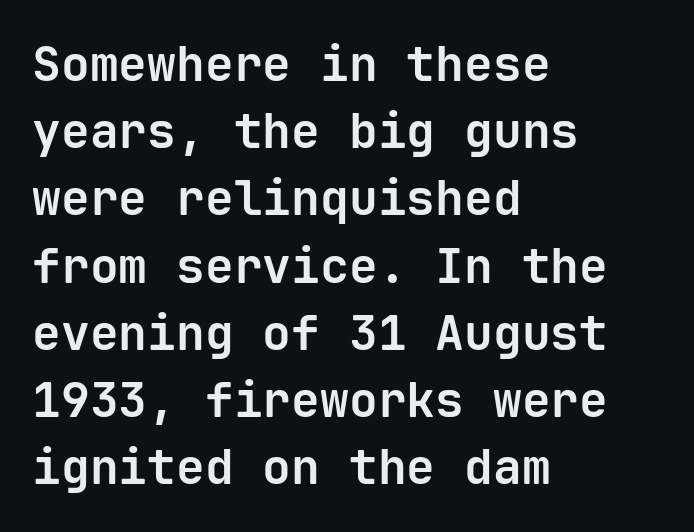
Note the uniform advance width — an 'i' takes as much space as an 'm'. Typographic density is high because the face is bold. Serif or sans? Sans — the stroke terminals are bare. The baseline area is clear.
